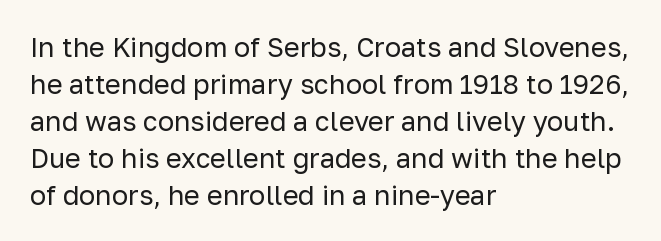
The image shows 27 px text type, upright; set left-aligned, normal line spacing (1.37x), normal letter spacing, not underlined.
